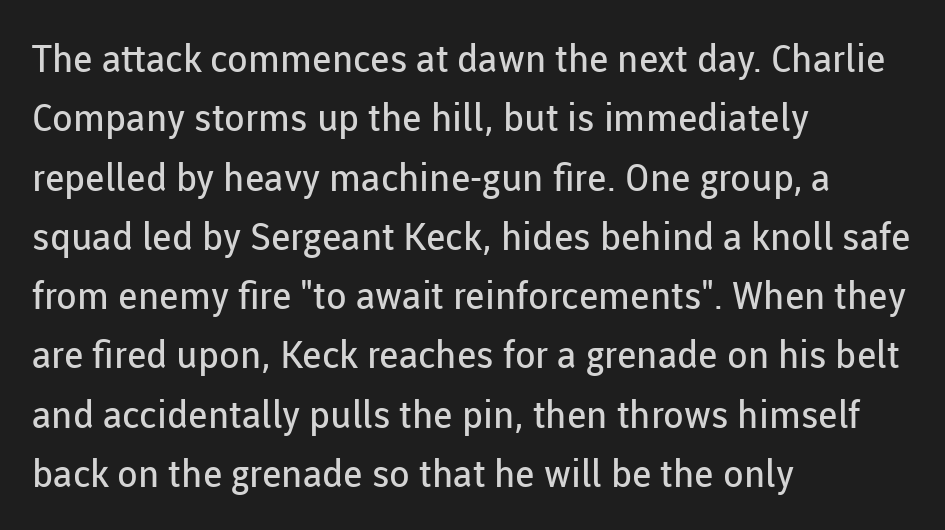
Honestly, the letter spacing is just normal — you wouldn't notice it. Caption: face not bold, strokes unweighted. The letters carry no serifs — their stems end cleanly without finishing strokes. Nope, not italic — everything's standing straight. A bare baseline throughout the passage.
